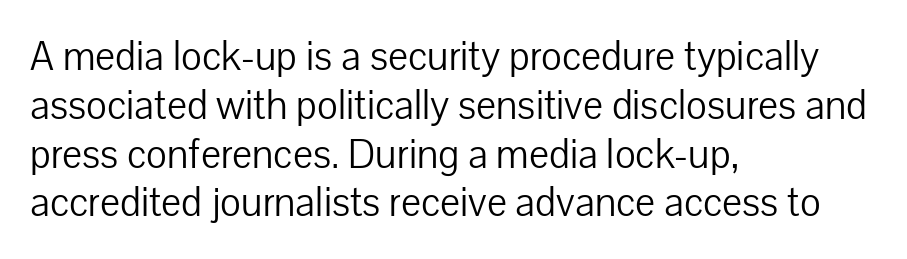
The image shows 40 px light sans-serif type, upright; set left-aligned, line spacing 1.22x, normal letter spacing, not underlined; low stroke contrast and a medium x-height.
